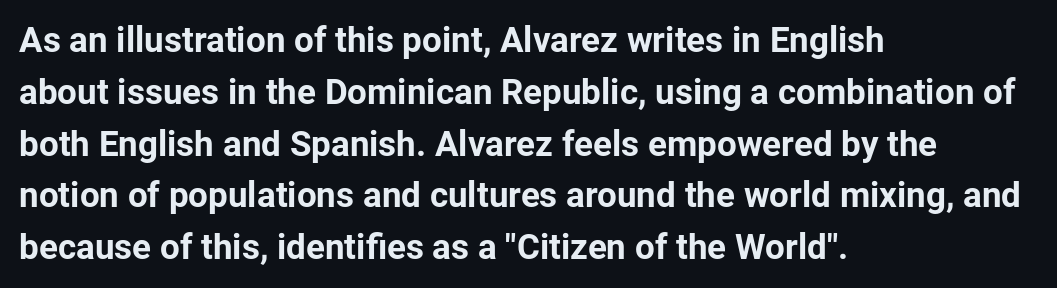
The image shows 35 px bold sans-serif type, upright; set left-aligned, normal line spacing (1.48x), normal letter spacing, not underlined; low stroke contrast and a medium x-height.
